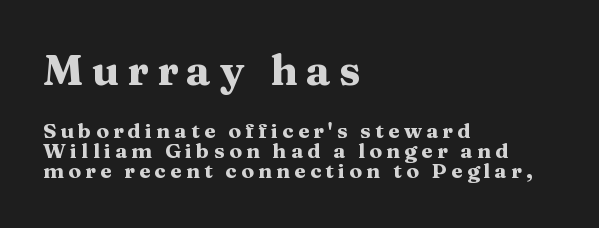
The image shows 42 px heavy, wide serif type, upright; set left-aligned, tight line spacing (0.96x), unusually wide letter spacing (+0.2 em), not underlined; the first (top) block is 2.0x larger; medium stroke contrast and a medium x-height.
